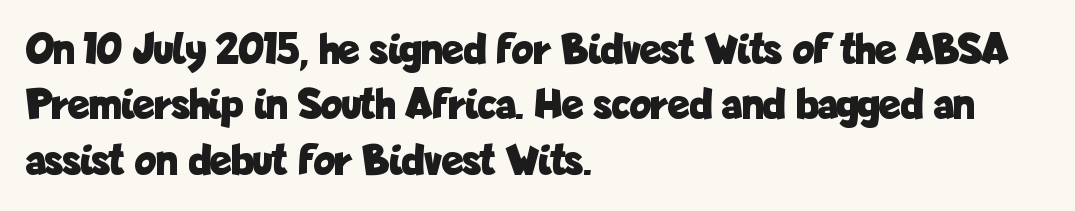
The image shows 45 px bold, condensed sans-serif type, upright; set left-aligned, line spacing 1.23x, normal letter spacing, not underlined; low stroke contrast and a medium x-height.
